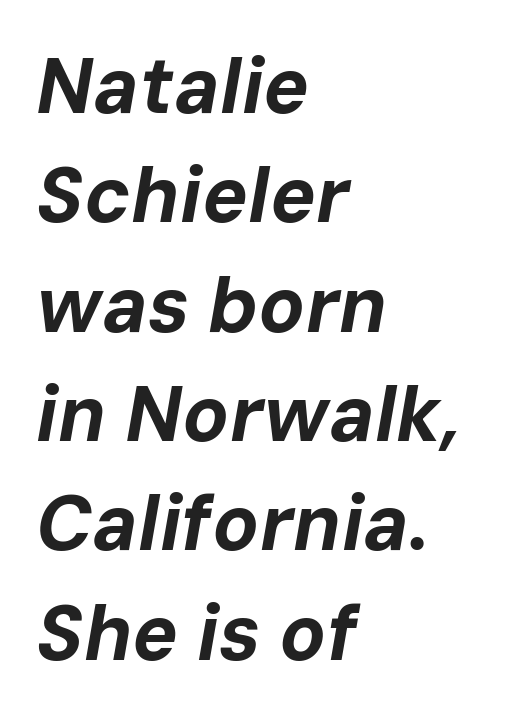
Q: Is the text bold? A: Yes.
Q: Is the text italic (slanted)? A: Yes, it leans right by about 10 degrees.
Q: Is the text underlined? A: No.
Q: How is the paragraph aligned? A: Left-aligned.
Q: Is the spacing between letters normal or unusually wide? A: Normal.
Q: Is the spacing between lines tight, normal or loose? A: Normal.
Q: Width (condensed, normal, or wide)? A: Normal.
Q: Stroke contrast? A: Low.
Q: x-height? A: Medium.
Q: Monospaced? A: No.
